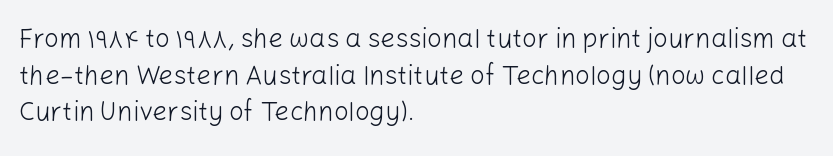
{"italic": "no", "bold": "no", "underline": "no", "align": "left", "line_spacing": "normal", "line_spacing_ratio": 1.41, "letter_spacing": "normal", "letter_spacing_em": 0.0, "glyph_px": 26}
